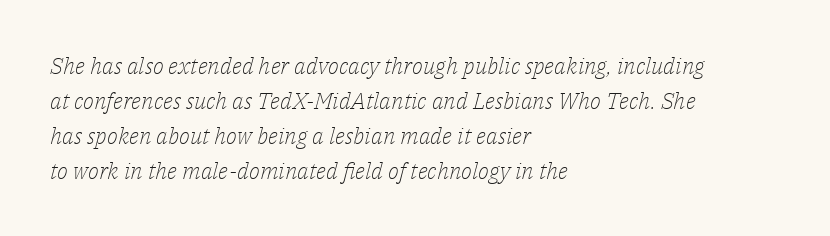
{"italic": "yes", "lean": "right", "slant_degrees": 14, "bold": "no", "underline": "no", "align": "left", "line_spacing": "normal", "line_spacing_ratio": 1.52, "letter_spacing": "normal", "letter_spacing_em": 0.0, "glyph_px": 23}
